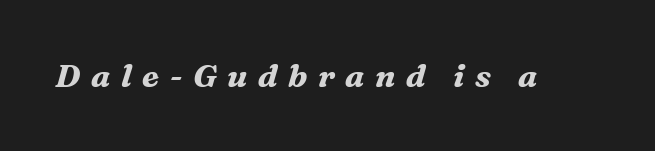
Q: Is the text bold? A: Yes.
Q: Is the text italic (slanted)? A: Yes, it leans right by about 16 degrees.
Q: Is the typeface a serif or a sans-serif typeface? A: Serif.
Q: Is the text underlined? A: No.
Q: Is the spacing between letters normal or unusually wide? A: Unusually wide.
Q: Width (condensed, normal, or wide)? A: Normal.
Q: Stroke contrast? A: Medium.
Q: x-height? A: Medium.
Q: Monospaced? A: No.
